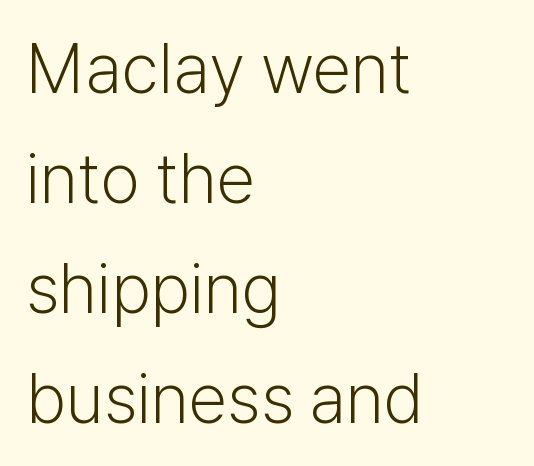
{"serif": "no", "italic": "no", "bold": "no", "weight": "light", "width": "normal", "stroke_contrast": "low", "x_height": "medium", "monospaced": "no", "underline": "no", "align": "left", "line_spacing": "normal", "line_spacing_ratio": 1.57, "letter_spacing": "normal", "letter_spacing_em": 0.0, "glyph_px": 70}
